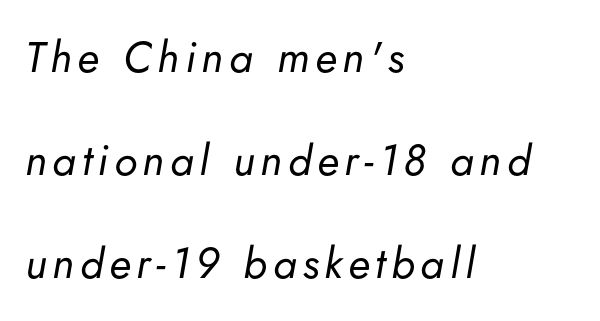
Q: Is the text bold? A: No.
Q: Is the text italic (slanted)? A: Yes, it leans right by about 5 degrees.
Q: Is the text underlined? A: No.
Q: How is the paragraph aligned? A: Left-aligned.
Q: Is the spacing between lines tight, normal or loose? A: Loose.
Q: Width (condensed, normal, or wide)? A: Normal.
Q: Stroke contrast? A: Low.
Q: x-height? A: Small.
Q: Monospaced? A: No.
